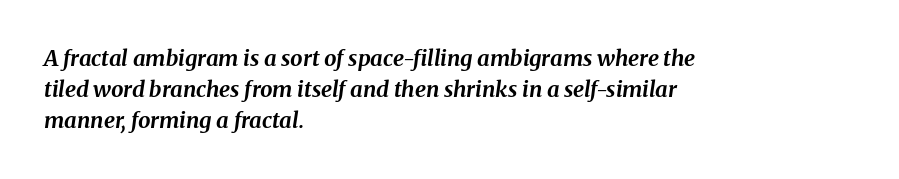
{"italic": "yes", "lean": "right", "slant_degrees": 8, "bold": "yes", "underline": "no", "align": "left", "line_spacing": "normal", "line_spacing_ratio": 1.42, "letter_spacing": "normal", "letter_spacing_em": 0.0, "glyph_px": 22}
